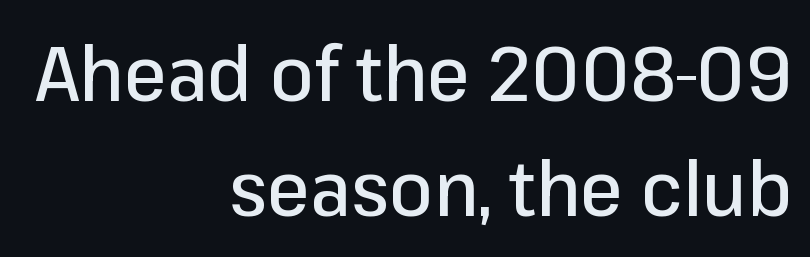
The image shows 77 px sans-serif type, upright; set right-aligned, normal line spacing (1.49x), normal letter spacing, not underlined; low stroke contrast and a medium x-height.
